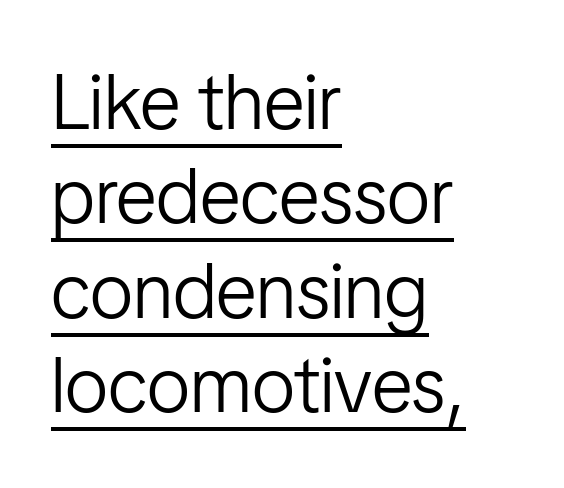
{"serif": "no", "italic": "no", "bold": "no", "weight": "light", "width": "condensed", "stroke_contrast": "low", "x_height": "medium", "monospaced": "no", "underline": "yes", "align": "left", "line_spacing_ratio": 1.21, "letter_spacing": "normal", "letter_spacing_em": 0.0, "glyph_px": 78}
